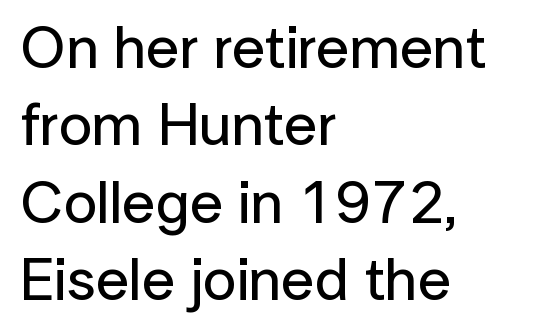
How are the letters spaced? Ordinarily, with no added tracking. Descenders hang freely into open space. A typesetter would mark this as roman, not italic. Every row of glyphs begins at an identical x-position on the left. Letterform terminals end flat and unadorned throughout the passage.
